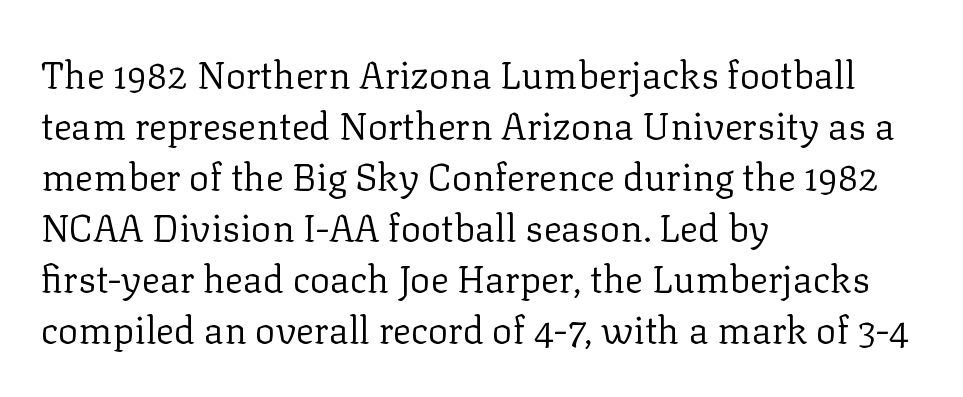
Q: Is the text bold? A: No.
Q: Is the text italic (slanted)? A: No, it is upright.
Q: Is the typeface a serif or a sans-serif typeface? A: Serif.
Q: Is the text underlined? A: No.
Q: How is the paragraph aligned? A: Left-aligned.
Q: Is the spacing between letters normal or unusually wide? A: Normal.
Q: Is the spacing between lines tight, normal or loose? A: Normal.
Q: Width (condensed, normal, or wide)? A: Normal.
Q: Stroke contrast? A: Low.
Q: x-height? A: Medium.
Q: Monospaced? A: No.
